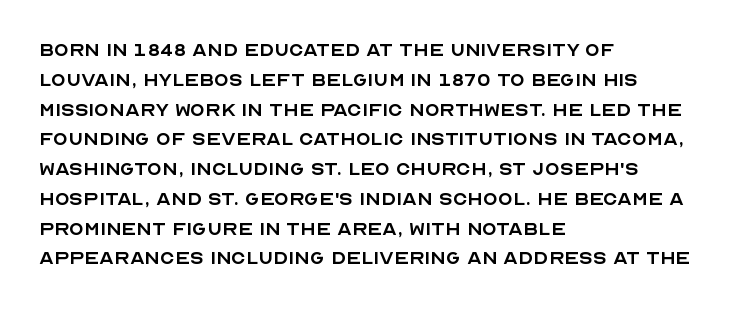
{"italic": "no", "bold": "no", "underline": "no", "align": "left", "line_spacing_ratio": 1.24, "letter_spacing": "normal", "letter_spacing_em": 0.0, "glyph_px": 24}
